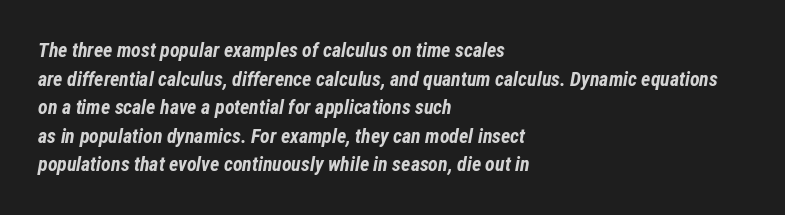
{"italic": "yes", "lean": "right", "slant_degrees": 12, "bold": "yes", "underline": "no", "align": "left", "line_spacing": "normal", "line_spacing_ratio": 1.43, "letter_spacing": "normal", "letter_spacing_em": 0.0, "glyph_px": 20}
